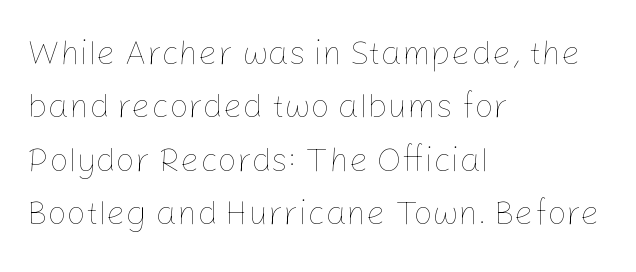
Q: Is the text bold? A: No.
Q: Is the text italic (slanted)? A: No, it is upright.
Q: Is the text underlined? A: No.
Q: How is the paragraph aligned? A: Left-aligned.
Q: Is the spacing between letters normal or unusually wide? A: Normal.
Q: Is the spacing between lines tight, normal or loose? A: Normal.
Q: Width (condensed, normal, or wide)? A: Normal.
Q: Stroke contrast? A: Low.
Q: x-height? A: Medium.
Q: Monospaced? A: No.
